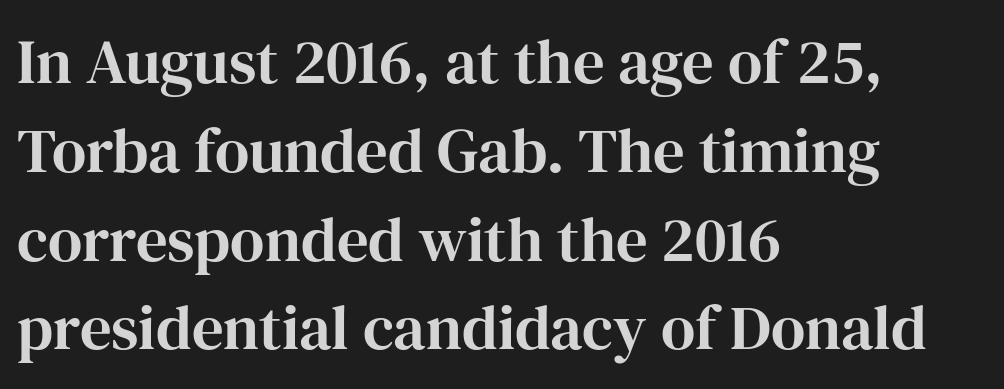
{"serif": "yes", "italic": "no", "width": "normal", "stroke_contrast": "high", "x_height": "medium", "monospaced": "no", "underline": "no", "align": "left", "line_spacing": "normal", "line_spacing_ratio": 1.41, "letter_spacing": "normal", "letter_spacing_em": 0.0, "glyph_px": 63}
